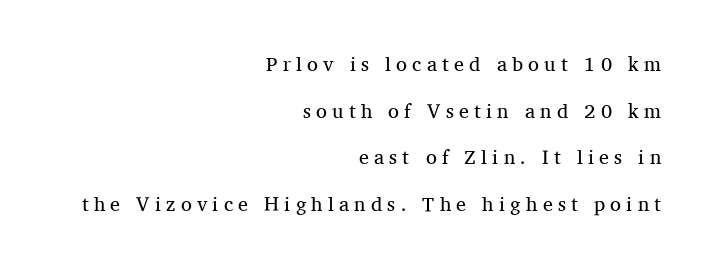
Q: Is the text bold? A: No.
Q: Is the text italic (slanted)? A: No, it is upright.
Q: Is the text underlined? A: No.
Q: How is the paragraph aligned? A: Right-aligned.
Q: Is the spacing between letters normal or unusually wide? A: Unusually wide.
Q: Is the spacing between lines tight, normal or loose? A: Loose.
